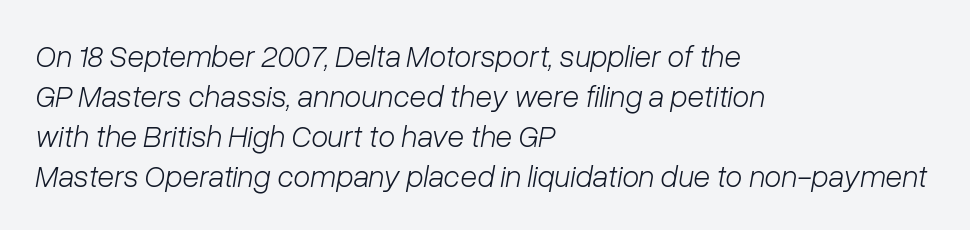
The image shows 31 px light type, italic (leaning right); set left-aligned, normal line spacing (1.29x), normal letter spacing, not underlined; low stroke contrast and a medium x-height.
